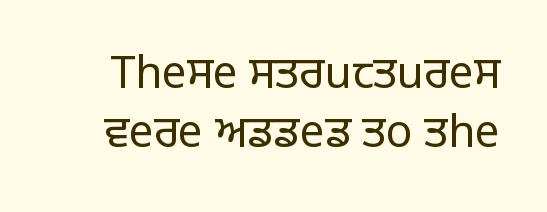
Q: Is the text bold? A: No.
Q: Is the text italic (slanted)? A: No, it is upright.
Q: Is the typeface a serif or a sans-serif typeface? A: Sans-serif.
Q: Is the text underlined? A: No.
Q: Is the spacing between letters normal or unusually wide? A: Normal.
Q: Is the spacing between lines tight, normal or loose? A: Normal.
Q: Width (condensed, normal, or wide)? A: Normal.
Q: Stroke contrast? A: Low.
Q: x-height? A: Large.
Q: Monospaced? A: No.
